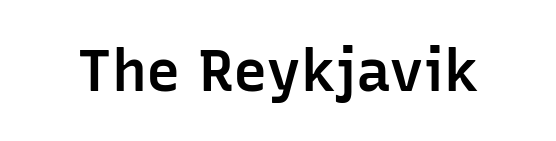
{"serif": "no", "italic": "no", "bold": "semi", "weight": "semibold", "width": "normal", "stroke_contrast": "low", "x_height": "medium", "monospaced": "no", "underline": "no", "letter_spacing": "normal", "letter_spacing_em": 0.0, "glyph_px": 58}
